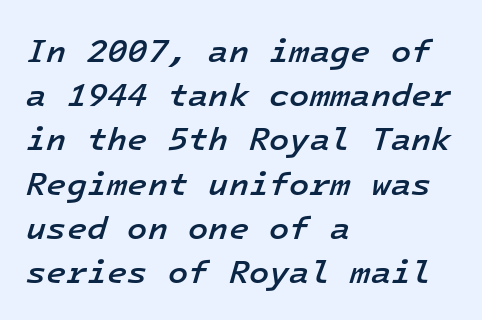
Q: Is the text bold? A: Semi-bold.
Q: Is the text italic (slanted)? A: Yes, it leans right by about 16 degrees.
Q: Is the text underlined? A: No.
Q: How is the paragraph aligned? A: Left-aligned.
Q: Is the spacing between letters normal or unusually wide? A: Normal.
Q: Is the spacing between lines tight, normal or loose? A: Normal.
Q: Width (condensed, normal, or wide)? A: Normal.
Q: Stroke contrast? A: Low.
Q: x-height? A: Medium.
Q: Monospaced? A: Yes.
